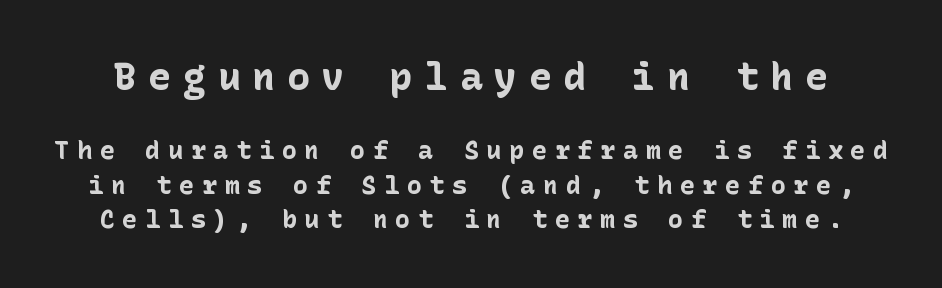
Q: Is the text bold? A: Yes.
Q: Is the text italic (slanted)? A: No, it is upright.
Q: Is the typeface a serif or a sans-serif typeface? A: Sans-serif.
Q: Is the text underlined? A: No.
Q: Is the spacing between letters normal or unusually wide? A: Unusually wide.
Q: Is the spacing between lines tight, normal or loose? A: Normal.
Q: Which block of text is set in a larger size, the first (top) or the second (bottom)? A: The first (top) one.
Q: Width (condensed, normal, or wide)? A: Normal.
Q: Stroke contrast? A: Low.
Q: x-height? A: Medium.
